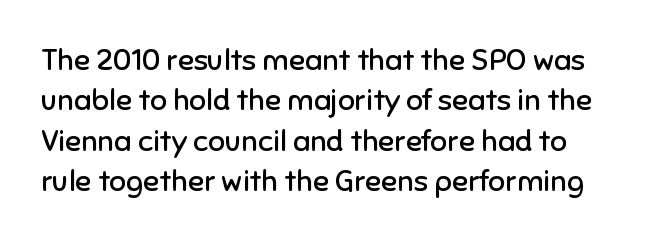
{"serif": "no", "italic": "no", "bold": "no", "weight": "regular", "width": "normal", "stroke_contrast": "low", "x_height": "medium", "monospaced": "no", "underline": "no", "line_spacing": "normal", "line_spacing_ratio": 1.35, "letter_spacing": "normal", "letter_spacing_em": 0.0, "glyph_px": 30}
